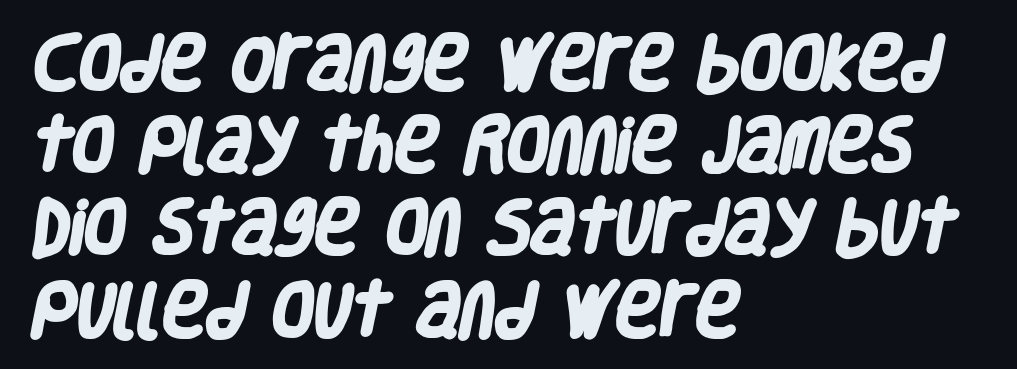
The line-height multiplier appears to be the usual default. Do the characters align in a grid? No, the font is proportional. A bare baseline throughout the passage. Every letter is thick-stroked: bold, no question. Compared with typical body copy, the letter spacing here is the same. The letters carry no serifs — their stems end cleanly without finishing strokes.
